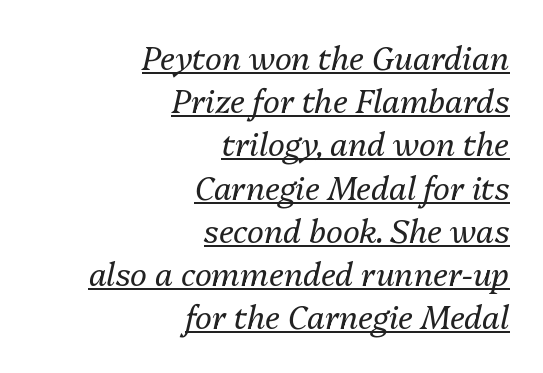
Q: Is the text bold? A: No.
Q: Is the text italic (slanted)? A: Yes, it leans right by about 13 degrees.
Q: Is the text underlined? A: Yes.
Q: How is the paragraph aligned? A: Right-aligned.
Q: Is the spacing between letters normal or unusually wide? A: Normal.
Q: Is the spacing between lines tight, normal or loose? A: Normal.
Q: Width (condensed, normal, or wide)? A: Normal.
Q: Stroke contrast? A: Medium.
Q: x-height? A: Medium.
Q: Monospaced? A: No.
